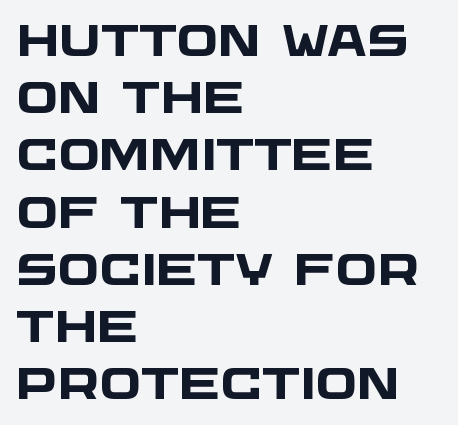
Q: Is the text bold? A: Yes.
Q: Is the typeface a serif or a sans-serif typeface? A: Sans-serif.
Q: Is the text underlined? A: No.
Q: How is the paragraph aligned? A: Left-aligned.
Q: Is the spacing between letters normal or unusually wide? A: Normal.
Q: Is the spacing between lines tight, normal or loose? A: Normal.
Q: Width (condensed, normal, or wide)? A: Wide.
Q: Stroke contrast? A: Low.
Q: x-height? A: Large.
Q: Monospaced? A: No.
